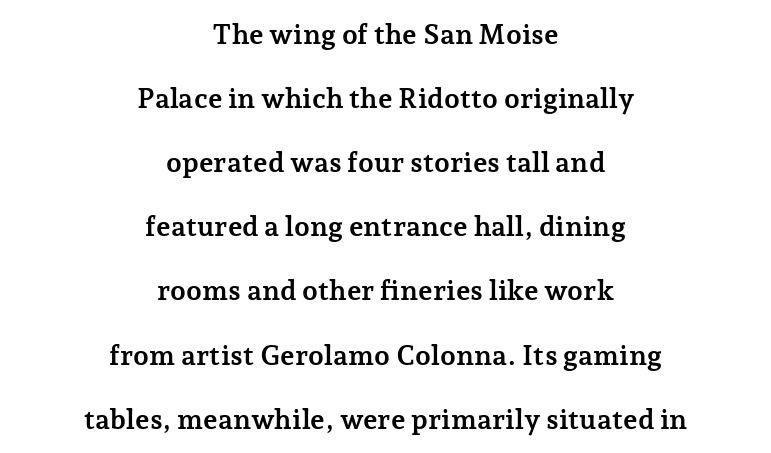
The image shows 28 px semibold serif type, upright; set centered, loose line spacing (2.29x), normal letter spacing, not underlined; low stroke contrast and a medium x-height.
